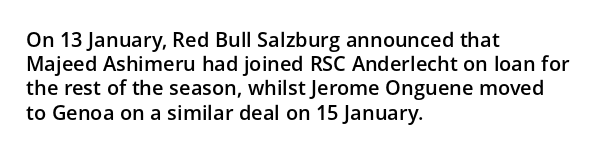
The image shows 20 px text type, upright; set left-aligned, line spacing 1.21x, normal letter spacing, not underlined.
